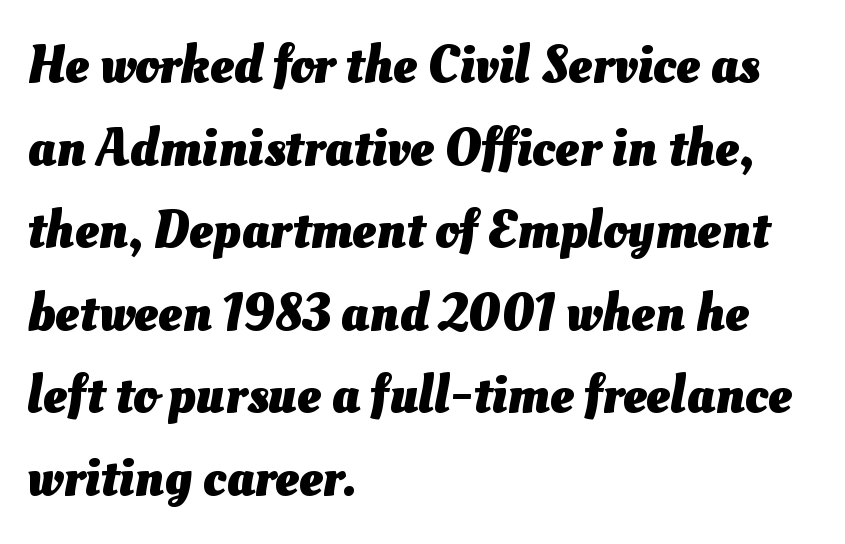
{"bold": "yes", "weight": "heavy", "width": "normal", "stroke_contrast": "medium", "x_height": "small", "monospaced": "no", "underline": "no", "align": "left", "line_spacing": "normal", "line_spacing_ratio": 1.53, "letter_spacing": "normal", "letter_spacing_em": 0.0, "glyph_px": 54}
